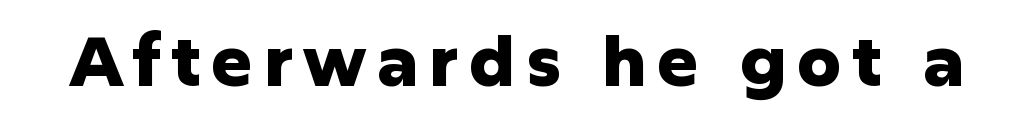
The image shows 69 px heavy sans-serif type, upright; set not underlined; low stroke contrast and a medium x-height.
